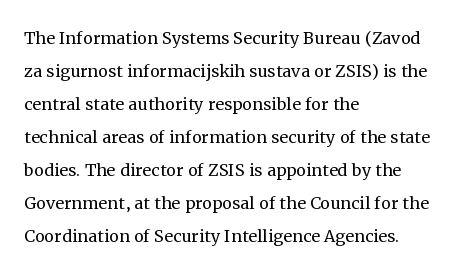
Q: Is the text bold? A: No.
Q: Is the text italic (slanted)? A: No, it is upright.
Q: Is the text underlined? A: No.
Q: How is the paragraph aligned? A: Left-aligned.
Q: Is the spacing between letters normal or unusually wide? A: Normal.
Q: Is the spacing between lines tight, normal or loose? A: Normal.
